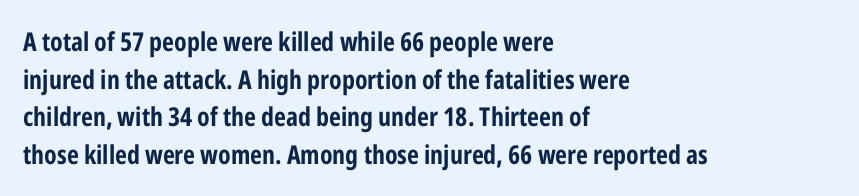
The image shows 26 px bold type, upright; set left-aligned, normal line spacing (1.45x), normal letter spacing, not underlined.
